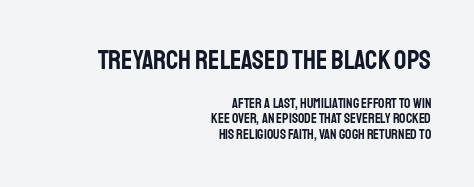
Q: Is the text italic (slanted)? A: No, it is upright.
Q: Is the text underlined? A: No.
Q: How is the paragraph aligned? A: Right-aligned.
Q: Is the spacing between letters normal or unusually wide? A: Normal.
Q: Is the spacing between lines tight, normal or loose? A: Tight.
Q: Which block of text is set in a larger size, the first (top) or the second (bottom)? A: The first (top) one.
